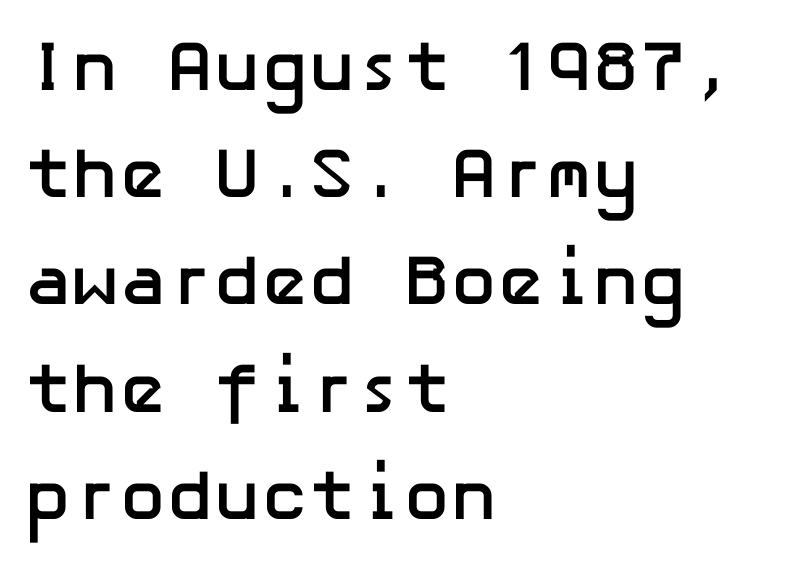
The image shows 71 px semibold sans-serif type, upright; set left-aligned, normal line spacing (1.51x), normal letter spacing, not underlined; low stroke contrast and a medium x-height.
